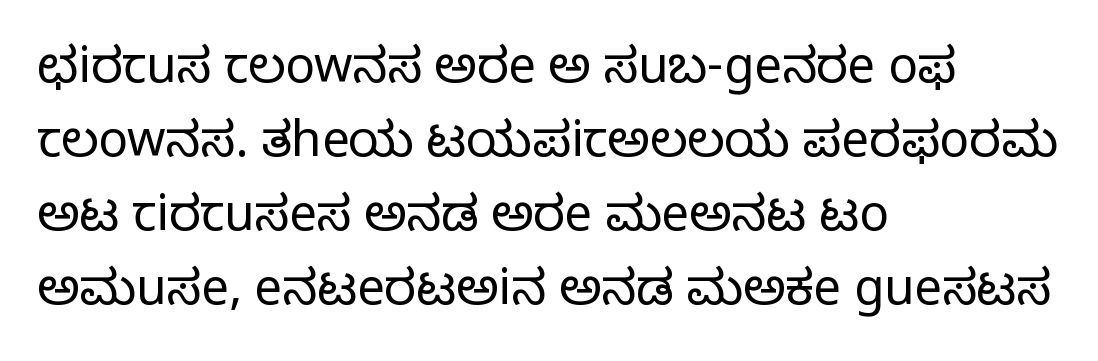
Q: Is the text bold? A: No.
Q: Is the text italic (slanted)? A: No, it is upright.
Q: Is the typeface a serif or a sans-serif typeface? A: Sans-serif.
Q: Is the text underlined? A: No.
Q: How is the paragraph aligned? A: Left-aligned.
Q: Is the spacing between letters normal or unusually wide? A: Normal.
Q: Is the spacing between lines tight, normal or loose? A: Normal.
Q: Width (condensed, normal, or wide)? A: Normal.
Q: Stroke contrast? A: Low.
Q: x-height? A: Medium.
Q: Monospaced? A: No.
